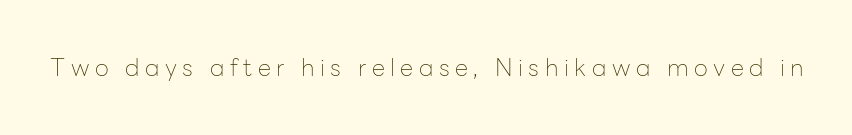
Letters rest on an invisible, unmarked baseline. Think standard paragraph weight, or any step lighter than that. Does the lettering tilt? It doesn't — this is upright. Words appear elongated and porous because spacing is wide.
